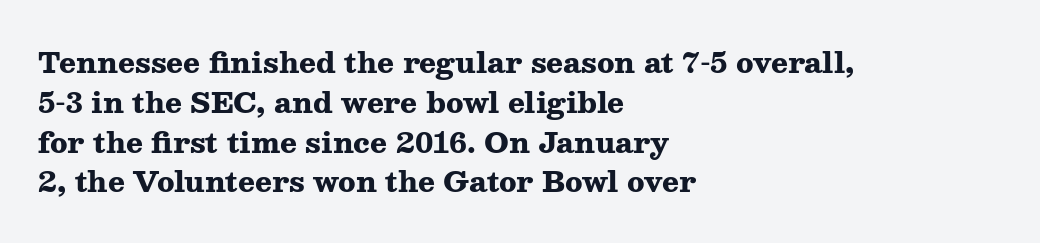
The paragraph shown leans on its left margin. The vertical gap from one line to the next is medium. Rule under the text: the space is simply empty. You could not count columns in this text — the font is proportionally spaced. Tracking value appears to be zero — textbook default spacing.
